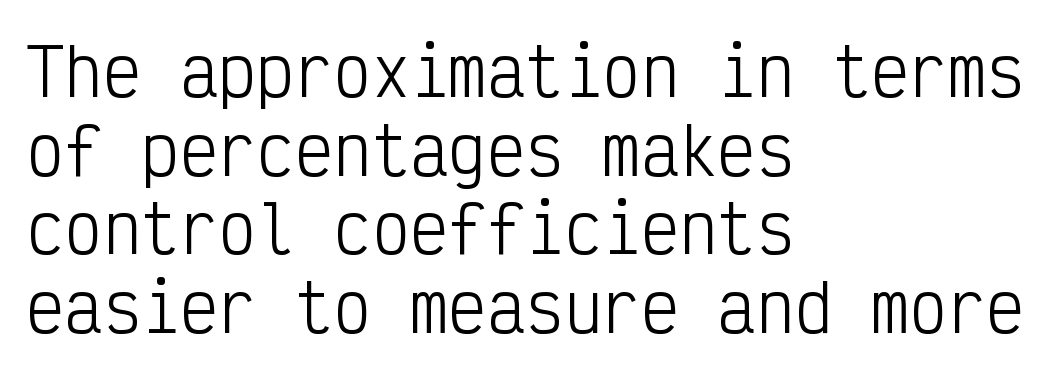
The image shows 64 px light, condensed sans-serif type, upright, monospaced; set left-aligned, line spacing 1.23x, normal letter spacing, not underlined; low stroke contrast and a medium x-height.
